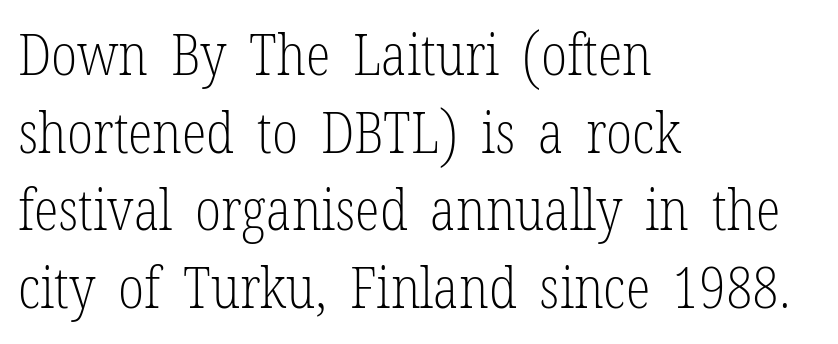
{"serif": "yes", "italic": "no", "bold": "no", "weight": "light", "width": "condensed", "stroke_contrast": "low", "x_height": "medium", "monospaced": "no", "underline": "no", "align": "left", "line_spacing": "normal", "line_spacing_ratio": 1.36, "letter_spacing": "normal", "letter_spacing_em": 0.0, "glyph_px": 57}
